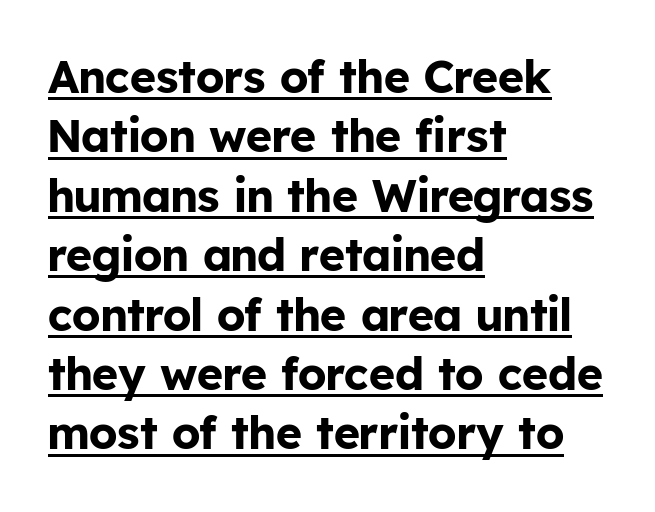
Characters remain perfectly vertical along every line. Summary of weight: heavy, a full bold. One-word summary of the alignment: left. The designer went with a sans here, leaving each stem footless. These lines keep a tight, regular rhythm from letter to letter. The lettering is marked with a stroke running underneath it.
